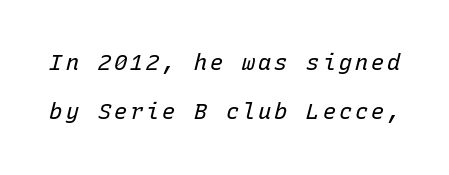
There's an unmistakable incline to the writing here. Weight: in the light-to-regular range. Line spacing here is loose. The strip under each line holds only bare page.
